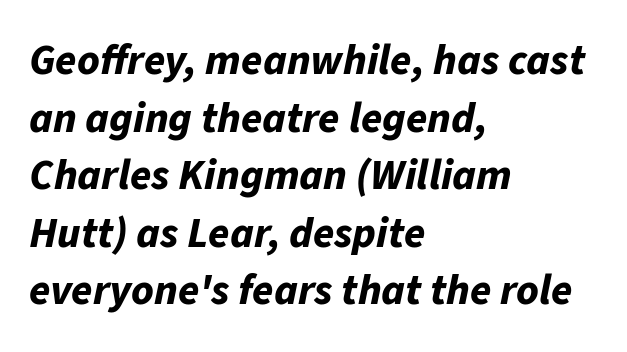
{"italic": "yes", "lean": "right", "slant_degrees": 11, "bold": "yes", "weight": "bold", "width": "normal", "stroke_contrast": "low", "x_height": "medium", "monospaced": "no", "underline": "no", "align": "left", "line_spacing": "normal", "line_spacing_ratio": 1.34, "letter_spacing": "normal", "letter_spacing_em": 0.0, "glyph_px": 43}
